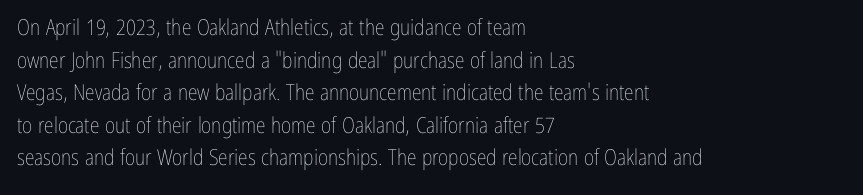
Rows of type keep a routine distance in the vertical direction. The space beneath each line is pristine and unruled. Which margin do the lines hug? The left one — the right edge is uneven. The letterforms sit shoulder to shoulder at normal distance.
